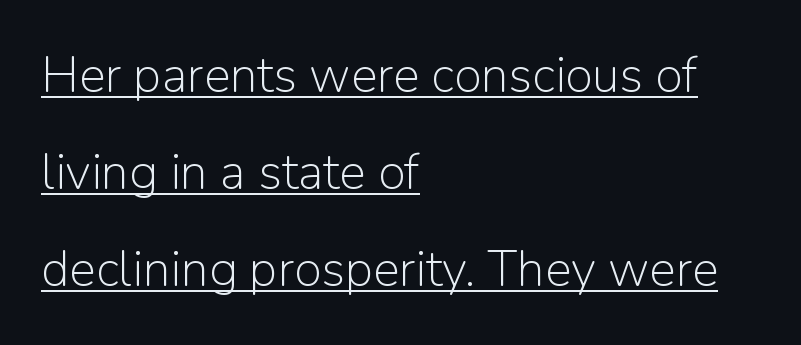
{"serif": "no", "italic": "no", "bold": "no", "weight": "light", "width": "normal", "stroke_contrast": "low", "x_height": "medium", "monospaced": "no", "underline": "yes", "align": "left", "line_spacing": "loose", "line_spacing_ratio": 1.94, "letter_spacing": "normal", "letter_spacing_em": 0.0, "glyph_px": 50}
